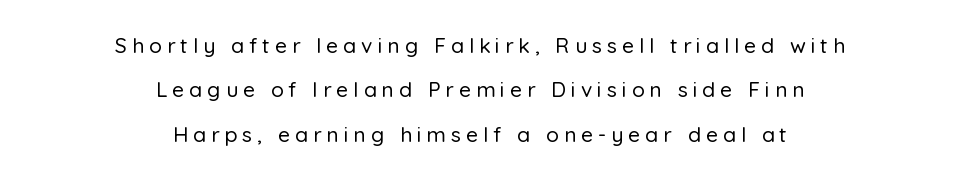
Q: Is the text italic (slanted)? A: No, it is upright.
Q: Is the text underlined? A: No.
Q: How is the paragraph aligned? A: Centered.
Q: Is the spacing between letters normal or unusually wide? A: Unusually wide.
Q: Is the spacing between lines tight, normal or loose? A: Loose.
